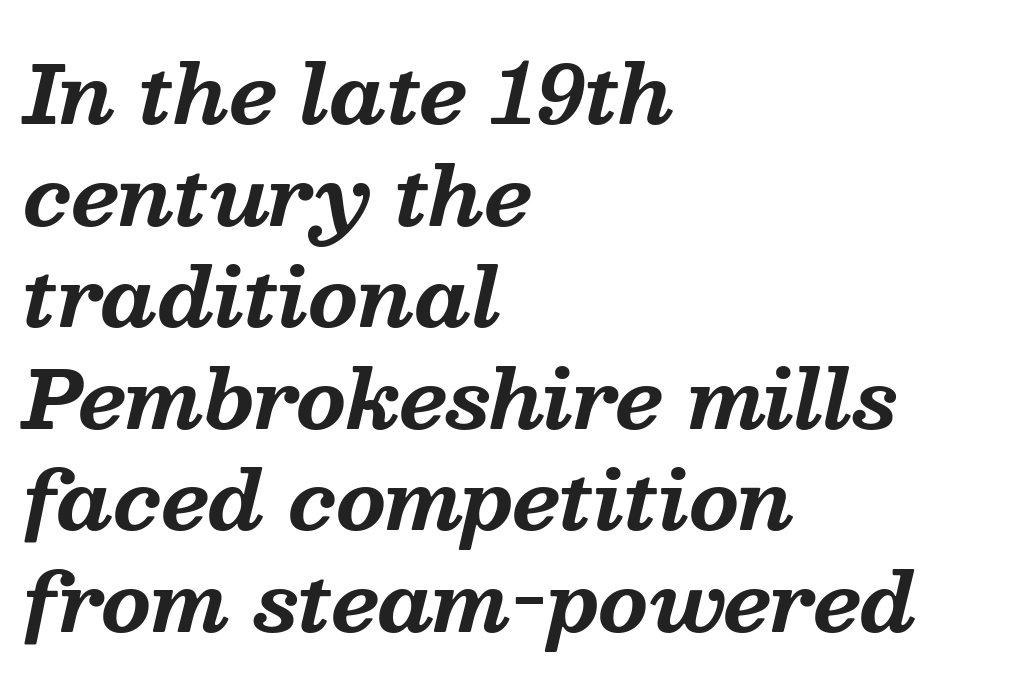
{"serif": "yes", "italic": "yes", "lean": "right", "slant_degrees": 13, "bold": "yes", "weight": "bold", "width": "normal", "stroke_contrast": "medium", "x_height": "medium", "monospaced": "no", "underline": "no", "align": "left", "line_spacing": "normal", "line_spacing_ratio": 1.27, "letter_spacing": "normal", "letter_spacing_em": 0.0, "glyph_px": 80}
